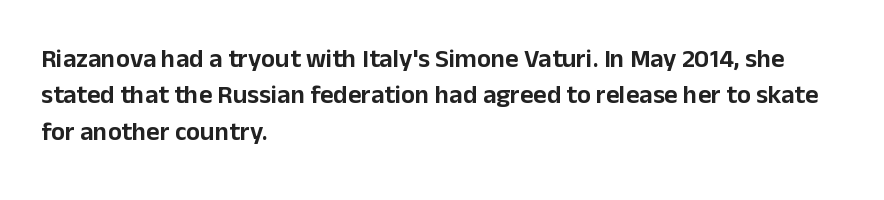
Q: Is the text italic (slanted)? A: No, it is upright.
Q: Is the text underlined? A: No.
Q: How is the paragraph aligned? A: Left-aligned.
Q: Is the spacing between letters normal or unusually wide? A: Normal.
Q: Is the spacing between lines tight, normal or loose? A: Normal.
